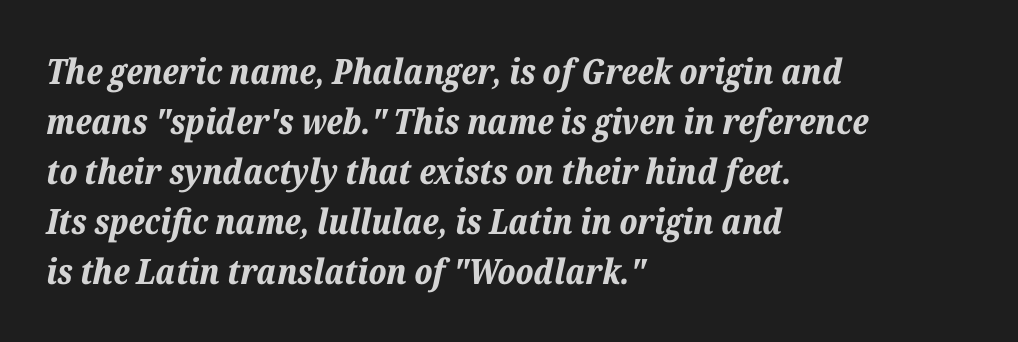
Q: Is the text bold? A: Yes.
Q: Is the text italic (slanted)? A: Yes, it leans right by about 12 degrees.
Q: Is the text underlined? A: No.
Q: How is the paragraph aligned? A: Left-aligned.
Q: Is the spacing between letters normal or unusually wide? A: Normal.
Q: Is the spacing between lines tight, normal or loose? A: Normal.
Q: Width (condensed, normal, or wide)? A: Normal.
Q: Stroke contrast? A: Low.
Q: x-height? A: Medium.
Q: Monospaced? A: No.
